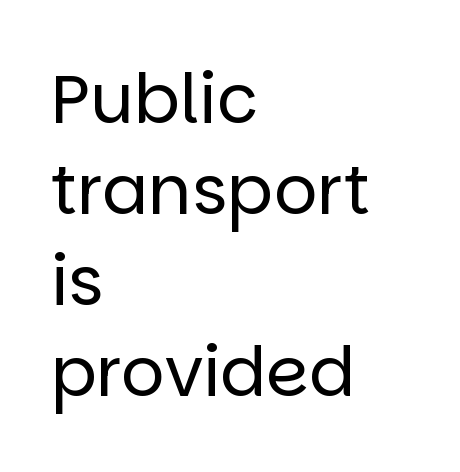
The image shows 68 px regular-weight sans-serif type, upright; set left-aligned, normal line spacing (1.34x), normal letter spacing, not underlined; low stroke contrast and a large x-height.
